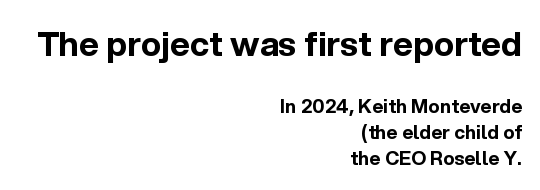
Is this a fixed-width face? No — the glyphs have proportional, varying widths. Characters follow at the spacing the type designer built in. This is heavy type, rendered in bold. If you drew a ruler down the right edge, every line would touch it. No italicization has been applied; the sample stays upright.
